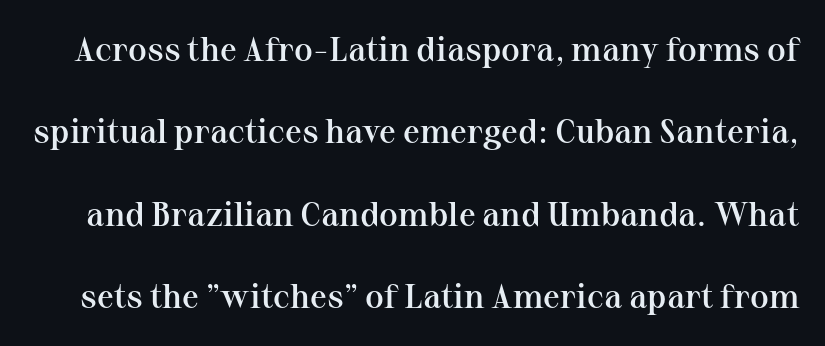
Q: Is the text bold? A: Semi-bold.
Q: Is the text italic (slanted)? A: No, it is upright.
Q: Is the typeface a serif or a sans-serif typeface? A: Serif.
Q: Is the text underlined? A: No.
Q: Is the spacing between letters normal or unusually wide? A: Normal.
Q: Is the spacing between lines tight, normal or loose? A: Loose.
Q: Width (condensed, normal, or wide)? A: Normal.
Q: Stroke contrast? A: Medium.
Q: x-height? A: Medium.
Q: Monospaced? A: No.
